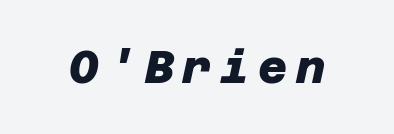
{"serif": "no", "bold": "yes", "weight": "heavy", "width": "normal", "stroke_contrast": "low", "x_height": "large", "underline": "no", "glyph_px": 45}
